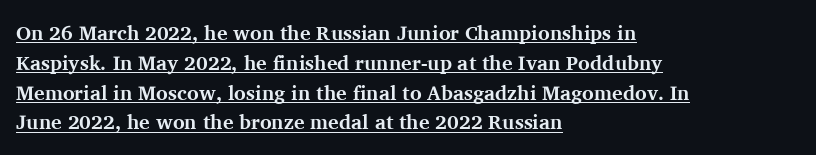
{"italic": "no", "bold": "yes", "underline": "yes", "align": "left", "line_spacing": "normal", "line_spacing_ratio": 1.49, "letter_spacing": "normal", "letter_spacing_em": 0.0, "glyph_px": 20}
